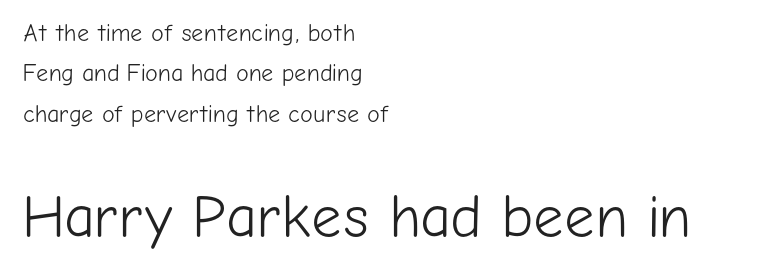
Spacing verdict: proportional, widths tailored to each character. Do the letters lean? They stand straight. Rows of type keep a routine distance in the vertical direction. The face used here appears at its bigger size in the lower chunk. Clear beneath every line of the passage.
